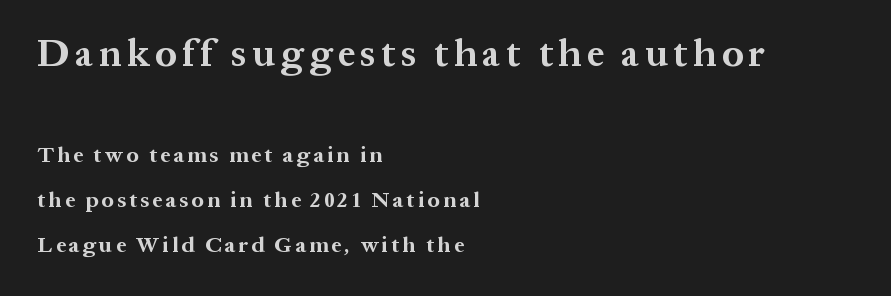
The image shows 38 px bold serif type, upright; set left-aligned, loose line spacing (2.05x), not underlined; the first (top) block is 1.73x larger; medium stroke contrast and a medium x-height.
